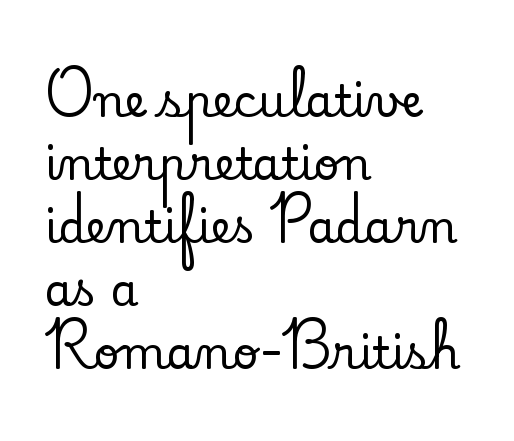
The image shows 45 px serif type, upright; set left-aligned, normal line spacing (1.4x), normal letter spacing, not underlined; low stroke contrast and a small x-height.
